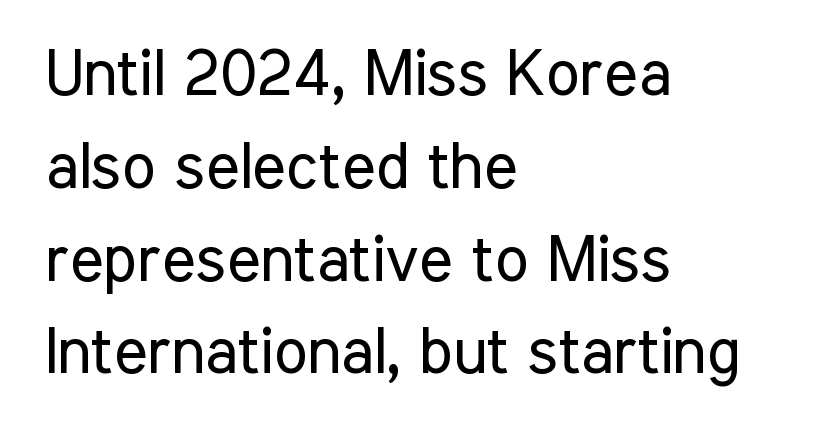
Q: Is the text bold? A: No.
Q: Is the text italic (slanted)? A: No, it is upright.
Q: Is the typeface a serif or a sans-serif typeface? A: Sans-serif.
Q: Is the text underlined? A: No.
Q: How is the paragraph aligned? A: Left-aligned.
Q: Is the spacing between letters normal or unusually wide? A: Normal.
Q: Is the spacing between lines tight, normal or loose? A: Normal.
Q: Width (condensed, normal, or wide)? A: Condensed.
Q: Stroke contrast? A: Low.
Q: x-height? A: Medium.
Q: Monospaced? A: No.
